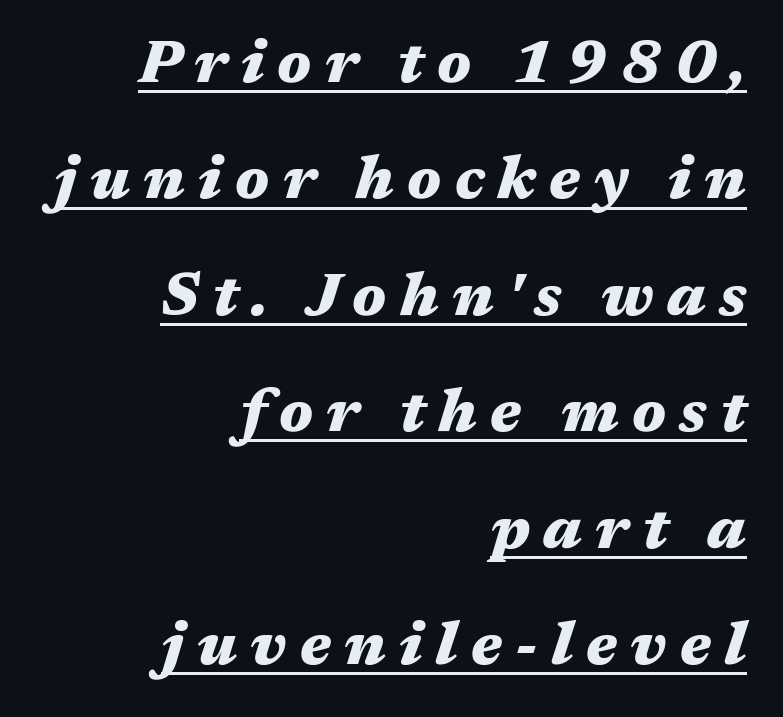
{"italic": "yes", "lean": "right", "slant_degrees": 17, "bold": "yes", "weight": "heavy", "width": "wide", "stroke_contrast": "medium", "x_height": "medium", "monospaced": "no", "underline": "yes", "align": "right", "line_spacing": "loose", "line_spacing_ratio": 1.94, "letter_spacing": "wide", "letter_spacing_em": 0.22, "glyph_px": 60}
